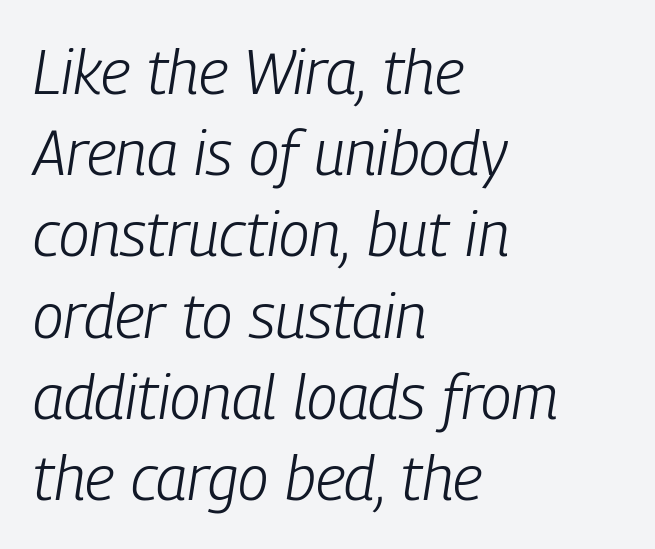
Q: Is the text bold? A: No.
Q: Is the text italic (slanted)? A: Yes, it leans right by about 9 degrees.
Q: Is the text underlined? A: No.
Q: How is the paragraph aligned? A: Left-aligned.
Q: Is the spacing between letters normal or unusually wide? A: Normal.
Q: Is the spacing between lines tight, normal or loose? A: Normal.
Q: Width (condensed, normal, or wide)? A: Condensed.
Q: Stroke contrast? A: Low.
Q: x-height? A: Medium.
Q: Monospaced? A: No.
